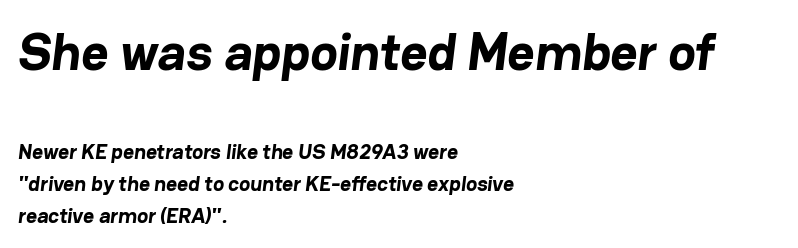
The image shows 52 px bold sans-serif type; set left-aligned, normal line spacing (1.51x), normal letter spacing, not underlined; the first (top) block is 2.48x larger; low stroke contrast and a medium x-height.
